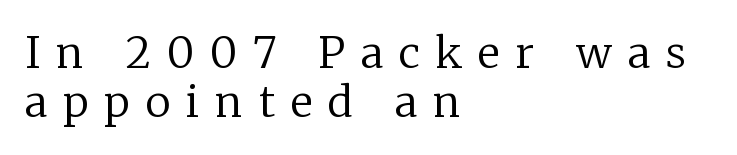
This rendering uses left alignment, leaving the right contour irregular. No extra ink here — the face is not bold. The space directly below the letters is spotless. Serifs: yes, visible at the terminals of the letterforms. Display-style spreading of the glyphs; the letterfit is very open. The letters advance in unequal steps, a hallmark of proportional type.
